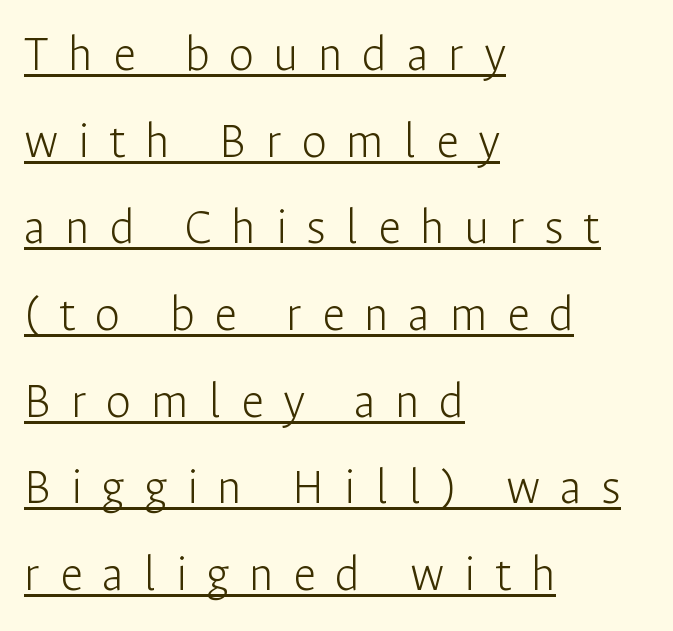
Q: Is the text bold? A: No.
Q: Is the text italic (slanted)? A: No, it is upright.
Q: Is the typeface a serif or a sans-serif typeface? A: Sans-serif.
Q: Is the text underlined? A: Yes.
Q: How is the paragraph aligned? A: Left-aligned.
Q: Is the spacing between letters normal or unusually wide? A: Unusually wide.
Q: Is the spacing between lines tight, normal or loose? A: Normal.
Q: Width (condensed, normal, or wide)? A: Normal.
Q: Stroke contrast? A: Low.
Q: x-height? A: Medium.
Q: Monospaced? A: No.
